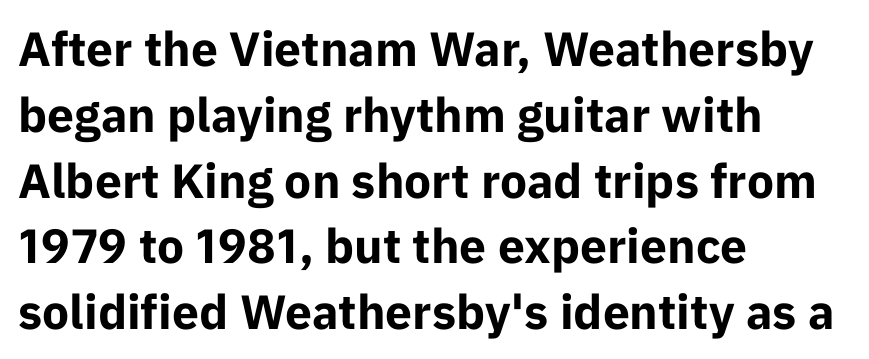
{"serif": "no", "italic": "no", "bold": "yes", "weight": "bold", "width": "normal", "stroke_contrast": "low", "x_height": "medium", "monospaced": "no", "underline": "no", "align": "left", "line_spacing": "normal", "line_spacing_ratio": 1.37, "letter_spacing": "normal", "letter_spacing_em": 0.0, "glyph_px": 48}
